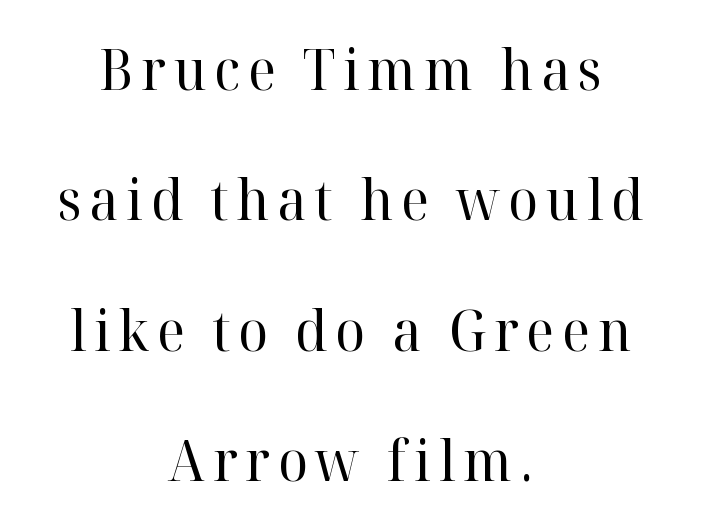
{"serif": "yes", "italic": "no", "bold": "no", "weight": "regular", "width": "normal", "stroke_contrast": "high", "x_height": "medium", "monospaced": "no", "underline": "no", "align": "center", "line_spacing": "loose", "line_spacing_ratio": 2.33, "glyph_px": 56}
